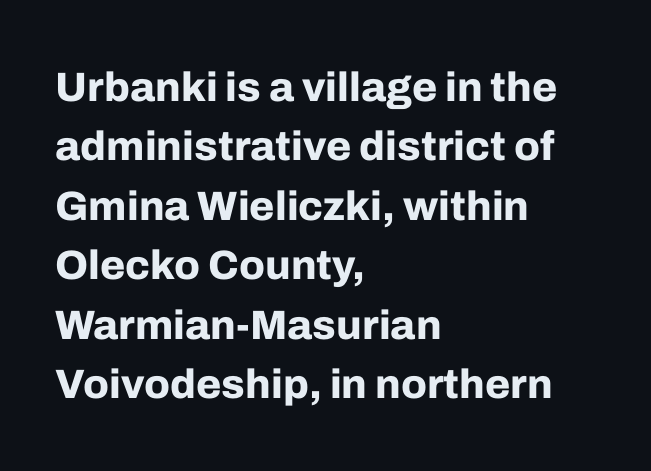
{"serif": "no", "italic": "no", "bold": "yes", "weight": "bold", "width": "normal", "stroke_contrast": "low", "x_height": "medium", "monospaced": "no", "underline": "no", "align": "left", "line_spacing": "normal", "line_spacing_ratio": 1.45, "letter_spacing": "normal", "letter_spacing_em": 0.0, "glyph_px": 41}
